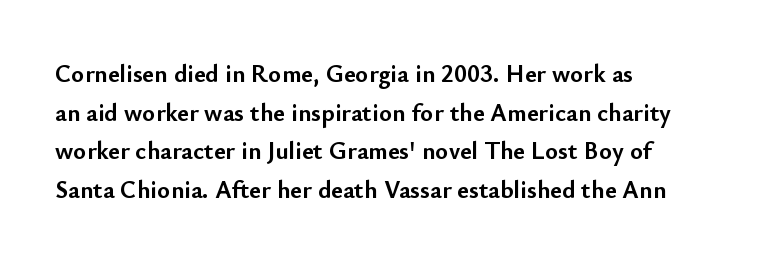
{"italic": "no", "bold": "yes", "underline": "no", "align": "left", "line_spacing": "normal", "line_spacing_ratio": 1.55, "letter_spacing": "normal", "letter_spacing_em": 0.0, "glyph_px": 25}
